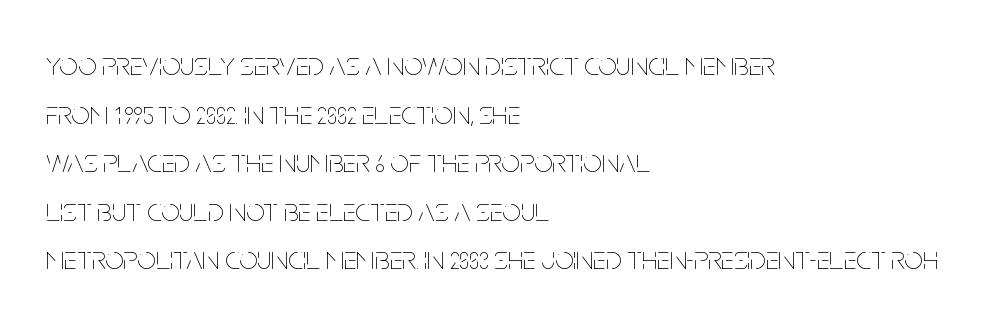
The image shows 33 px thin, condensed type, upright; set left-aligned, normal line spacing (1.47x), normal letter spacing, not underlined; low stroke contrast and a large x-height.
